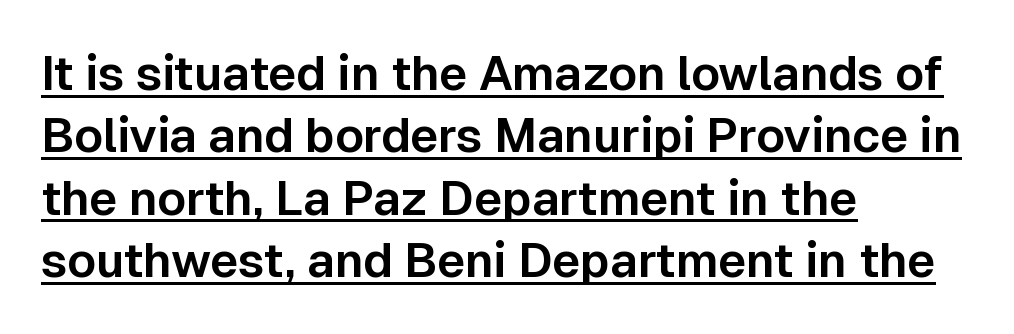
{"serif": "no", "italic": "no", "width": "normal", "stroke_contrast": "low", "x_height": "medium", "monospaced": "no", "underline": "yes", "align": "left", "line_spacing": "normal", "line_spacing_ratio": 1.3, "letter_spacing": "normal", "letter_spacing_em": 0.0, "glyph_px": 48}
